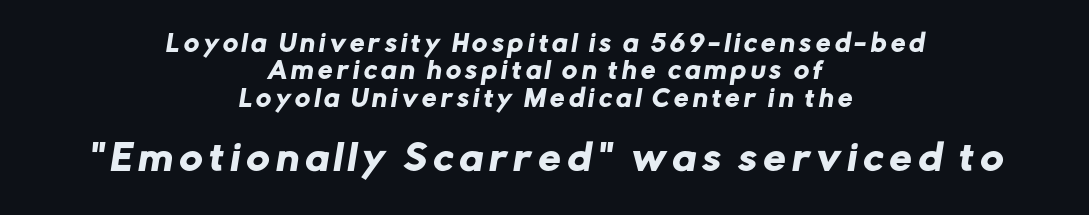
{"serif": "no", "width": "normal", "stroke_contrast": "low", "x_height": "medium", "monospaced": "no", "underline": "no", "align": "center", "line_spacing_ratio": 1.19, "larger_block": "second", "size_ratio": 1.52, "glyph_px": 35}
